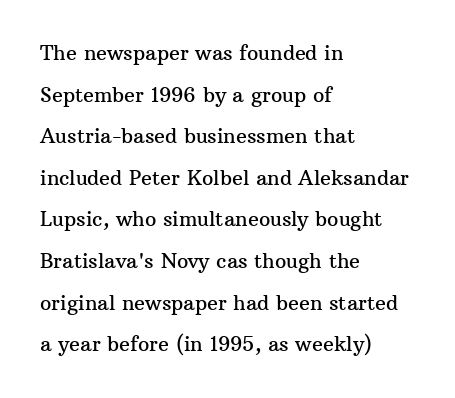
Each new line begins a long way beneath the previous one. Teacher's note: observe the even left margin — that is flush-left alignment. The type is set solid horizontally, with unmodified tracking. Check under the words: just untouched page. Every character sits straight up, as roman type does.
